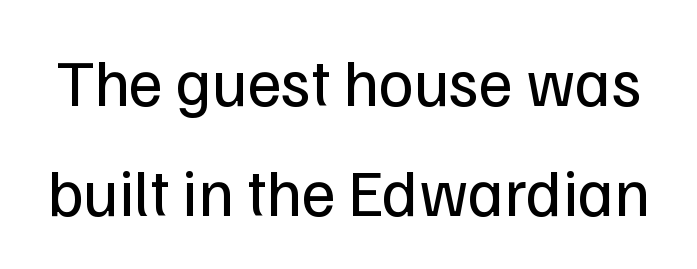
A typesetter would call this proportional, since set widths differ per character. The passage shown stacks its lines at a standard gap. Letters rest on an invisible, unmarked baseline. Words appear dense and cohesive because spacing is normal. Stem width sits at or under what a default text font uses.
